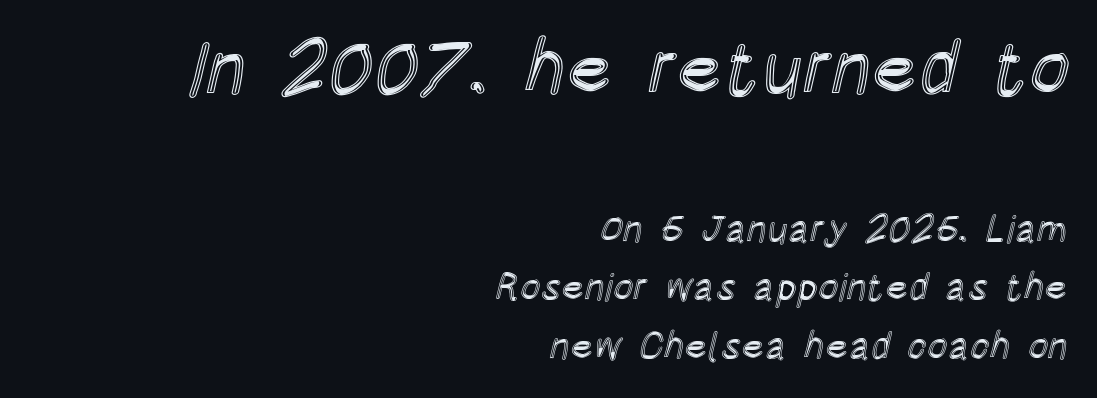
{"width": "condensed", "x_height": "large", "monospaced": "no", "underline": "no", "align": "right", "line_spacing": "normal", "line_spacing_ratio": 1.55, "letter_spacing": "normal", "letter_spacing_em": 0.0, "larger_block": "first", "size_ratio": 2.0, "glyph_px": 76}
